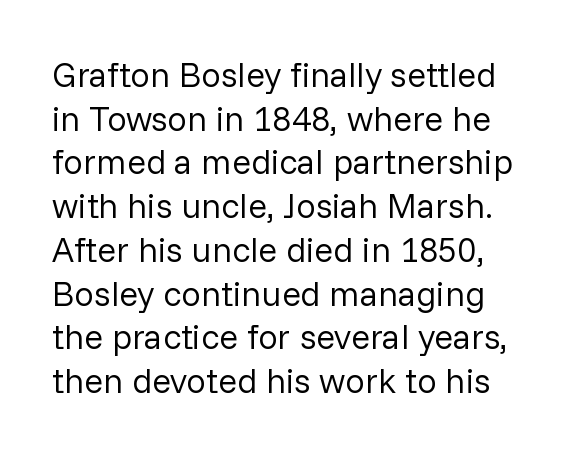
Style check: upright. Nobody touched the tracking dial on this one. The strip under each line holds only bare page. Check where the strokes stop: nothing finishes them off — pure sans.
